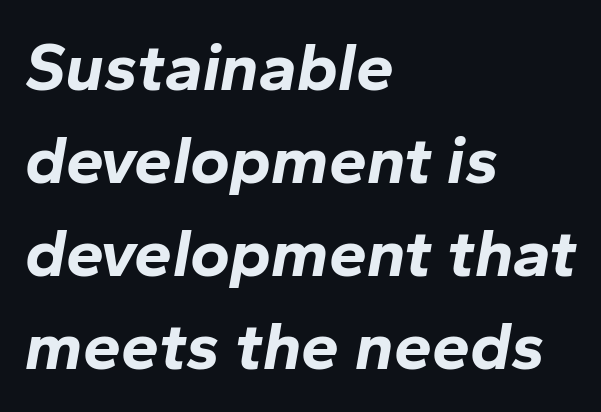
{"italic": "yes", "lean": "right", "slant_degrees": 10, "bold": "yes", "weight": "bold", "width": "normal", "stroke_contrast": "low", "x_height": "medium", "monospaced": "no", "underline": "no", "align": "left", "line_spacing": "normal", "line_spacing_ratio": 1.37, "letter_spacing": "normal", "letter_spacing_em": 0.0, "glyph_px": 68}
